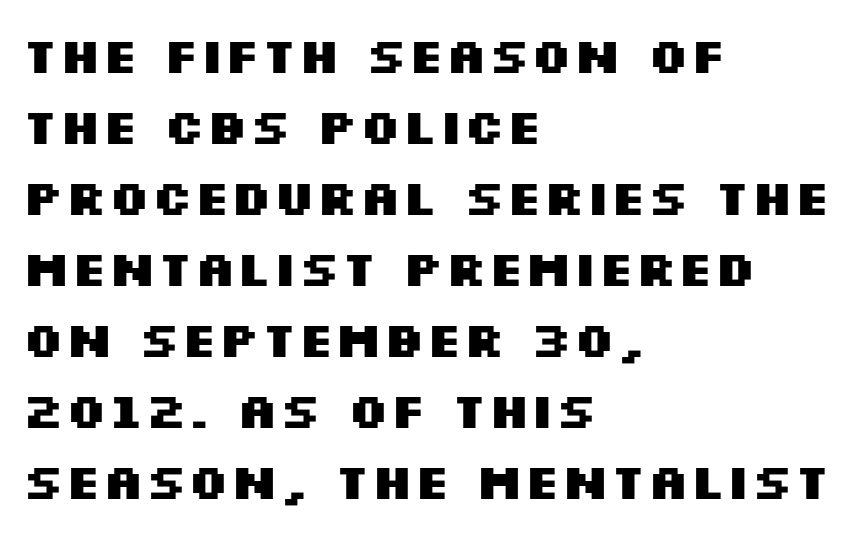
Q: Is the text bold? A: Yes.
Q: Is the text italic (slanted)? A: No, it is upright.
Q: Is the typeface a serif or a sans-serif typeface? A: Sans-serif.
Q: Is the text underlined? A: No.
Q: How is the paragraph aligned? A: Left-aligned.
Q: Is the spacing between letters normal or unusually wide? A: Normal.
Q: Is the spacing between lines tight, normal or loose? A: Normal.
Q: Width (condensed, normal, or wide)? A: Wide.
Q: Stroke contrast? A: Medium.
Q: x-height? A: Large.
Q: Monospaced? A: No.
